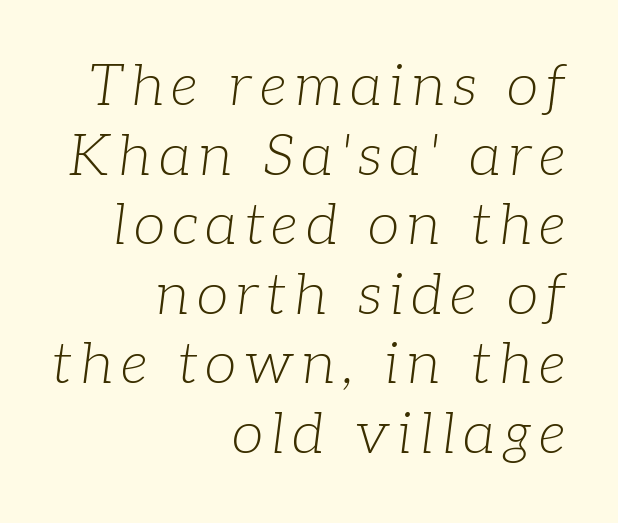
The image shows 58 px light serif type, italic (leaning right); set right-aligned, line spacing 1.2x, not underlined; low stroke contrast and a medium x-height.
